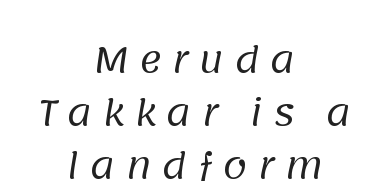
Q: Is the text bold? A: No.
Q: Is the typeface a serif or a sans-serif typeface? A: Sans-serif.
Q: Is the text underlined? A: No.
Q: How is the paragraph aligned? A: Centered.
Q: Is the spacing between letters normal or unusually wide? A: Unusually wide.
Q: Is the spacing between lines tight, normal or loose? A: Normal.
Q: Width (condensed, normal, or wide)? A: Normal.
Q: Stroke contrast? A: Low.
Q: x-height? A: Large.
Q: Monospaced? A: No.
